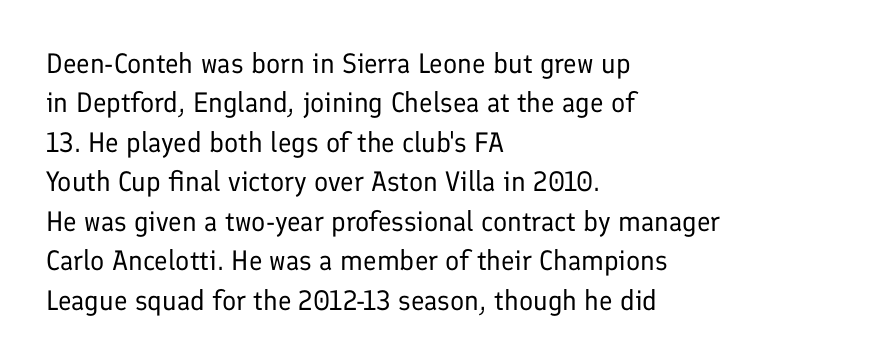
The image shows 28 px regular-weight sans-serif type, upright; set left-aligned, normal line spacing (1.41x), normal letter spacing, not underlined; low stroke contrast and a medium x-height.
